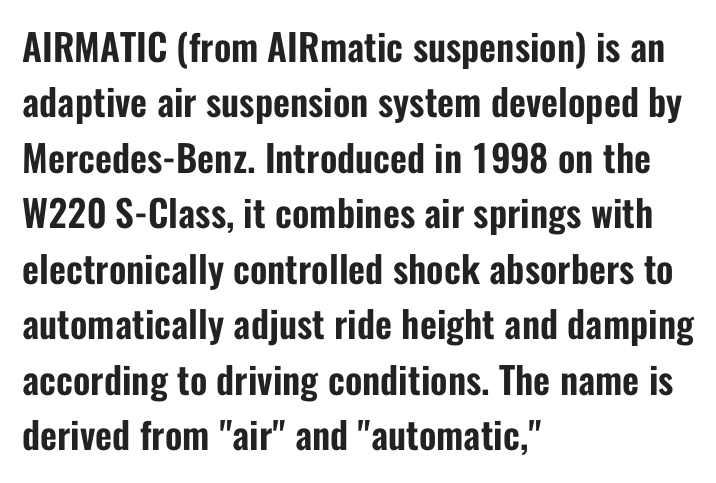
Q: Is the text italic (slanted)? A: No, it is upright.
Q: Is the typeface a serif or a sans-serif typeface? A: Sans-serif.
Q: Is the text underlined? A: No.
Q: How is the paragraph aligned? A: Left-aligned.
Q: Is the spacing between letters normal or unusually wide? A: Normal.
Q: Is the spacing between lines tight, normal or loose? A: Normal.
Q: Width (condensed, normal, or wide)? A: Condensed.
Q: Stroke contrast? A: Low.
Q: x-height? A: Medium.
Q: Monospaced? A: No.
